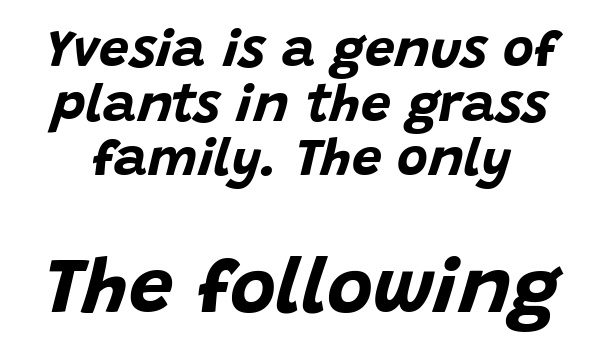
The image shows 79 px bold type, italic (leaning right); set tight line spacing (1.03x), normal letter spacing, not underlined; the second (bottom) block is 1.49x larger; low stroke contrast and a large x-height.
